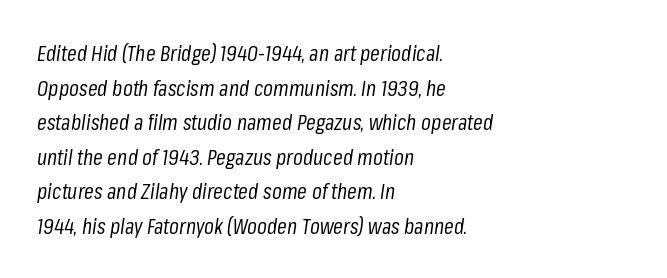
The image shows 22 px text type, italic (leaning right); set left-aligned, normal line spacing (1.57x), normal letter spacing, not underlined.
